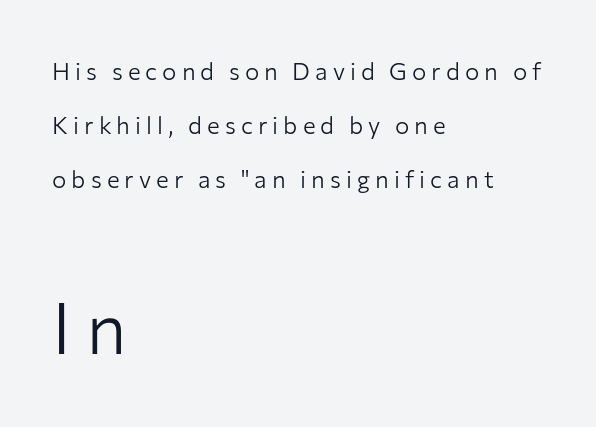
{"serif": "no", "italic": "no", "bold": "no", "weight": "light", "width": "normal", "stroke_contrast": "low", "x_height": "medium", "monospaced": "no", "underline": "no", "align": "left", "line_spacing": "loose", "line_spacing_ratio": 2.26, "letter_spacing": "wide", "letter_spacing_em": 0.21, "larger_block": "second", "size_ratio": 2.96, "glyph_px": 71}
